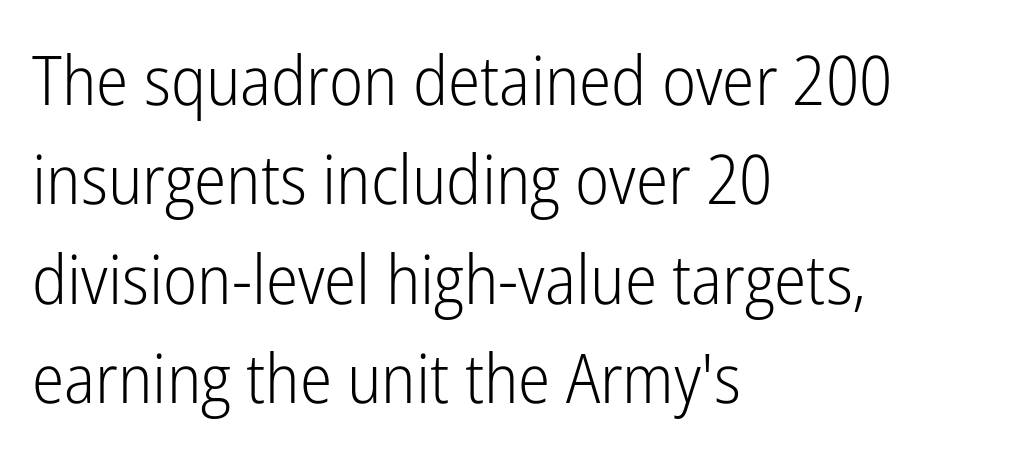
Q: Is the text bold? A: No.
Q: Is the text italic (slanted)? A: No, it is upright.
Q: Is the typeface a serif or a sans-serif typeface? A: Sans-serif.
Q: Is the text underlined? A: No.
Q: How is the paragraph aligned? A: Left-aligned.
Q: Is the spacing between letters normal or unusually wide? A: Normal.
Q: Is the spacing between lines tight, normal or loose? A: Normal.
Q: Width (condensed, normal, or wide)? A: Condensed.
Q: Stroke contrast? A: Low.
Q: x-height? A: Medium.
Q: Monospaced? A: No.
